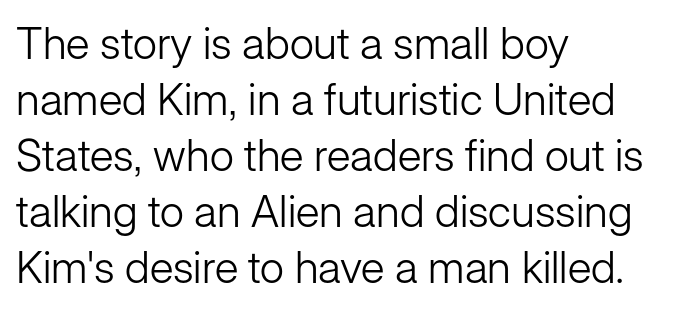
Q: Is the text bold? A: No.
Q: Is the text italic (slanted)? A: No, it is upright.
Q: Is the typeface a serif or a sans-serif typeface? A: Sans-serif.
Q: Is the text underlined? A: No.
Q: How is the paragraph aligned? A: Left-aligned.
Q: Is the spacing between letters normal or unusually wide? A: Normal.
Q: Is the spacing between lines tight, normal or loose? A: Normal.
Q: Width (condensed, normal, or wide)? A: Normal.
Q: Stroke contrast? A: Low.
Q: x-height? A: Medium.
Q: Monospaced? A: No.
